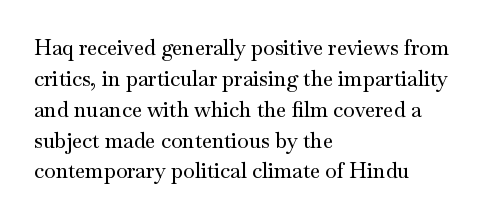
There is no visible air inserted between adjacent glyphs. Alignment: flush left. The words here are not underlined. The axis of the letterforms is exactly vertical. The designer left line spacing at the default.
